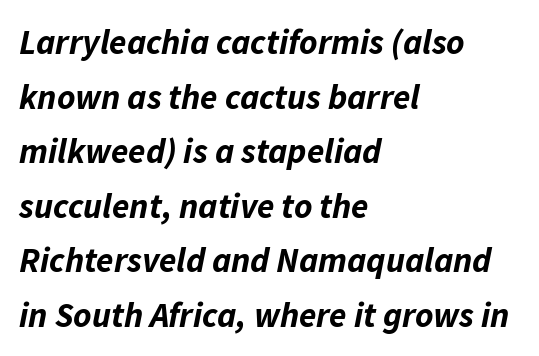
Italic: yes, the glyphs are oblique. The rendering anchors every line to the left-hand side. Heavy, bold letterforms. Spacing between characters is what you'd get straight out of the box.
